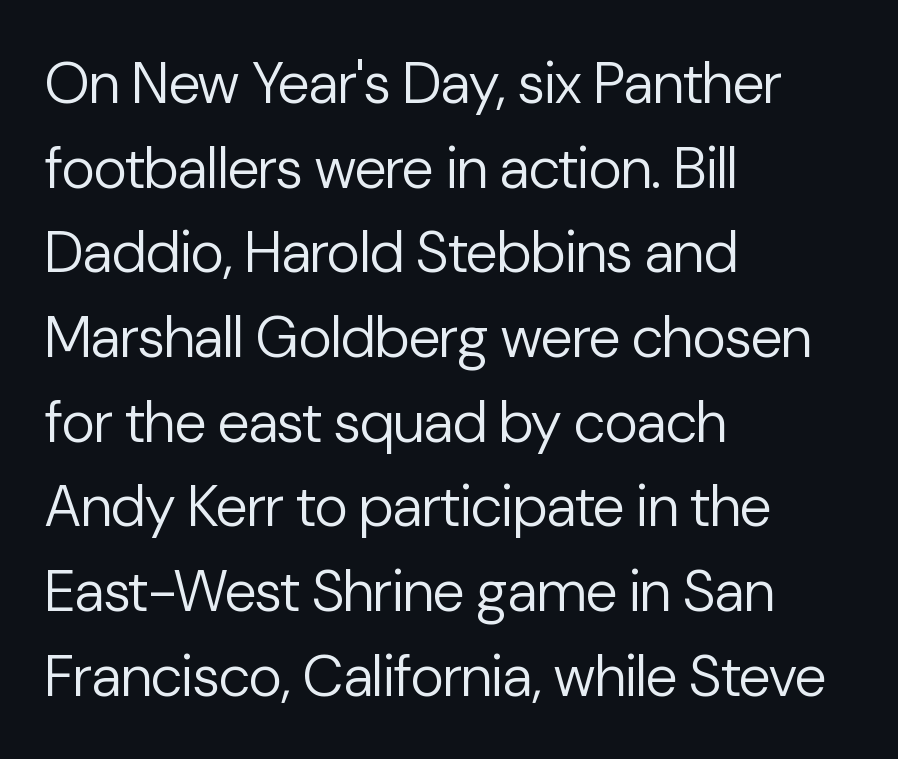
{"serif": "no", "italic": "no", "bold": "no", "weight": "regular", "width": "normal", "stroke_contrast": "low", "x_height": "medium", "monospaced": "no", "underline": "no", "align": "left", "line_spacing": "normal", "line_spacing_ratio": 1.46, "letter_spacing": "normal", "letter_spacing_em": 0.0, "glyph_px": 58}
